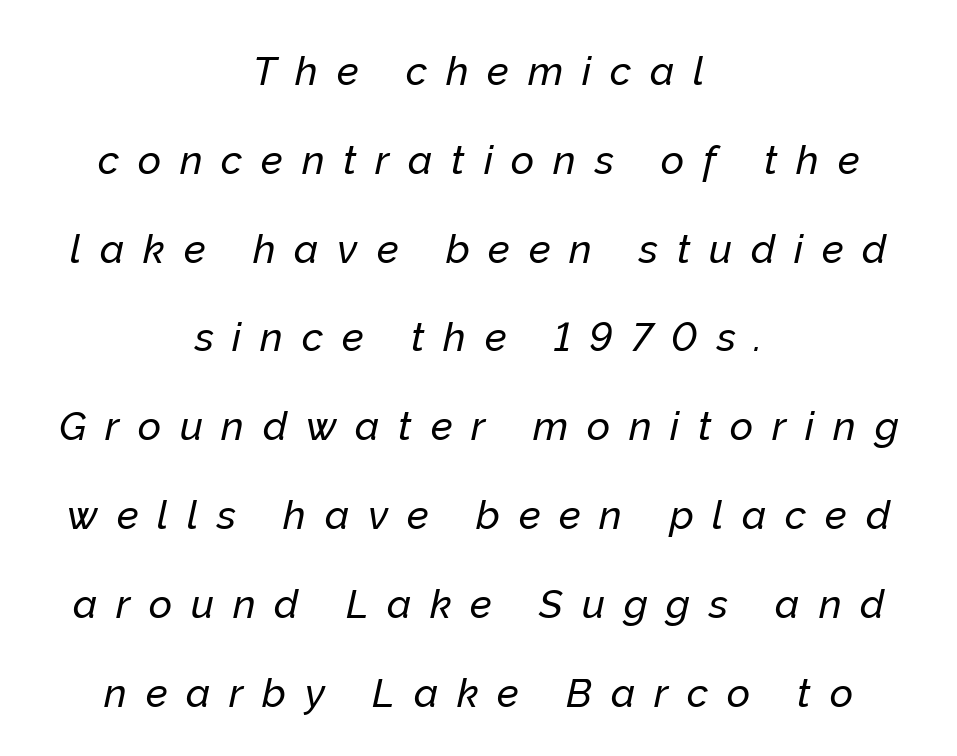
Q: Is the text italic (slanted)? A: Yes, it leans right by about 12 degrees.
Q: Is the text underlined? A: No.
Q: How is the paragraph aligned? A: Centered.
Q: Is the spacing between letters normal or unusually wide? A: Unusually wide.
Q: Is the spacing between lines tight, normal or loose? A: Loose.
Q: Width (condensed, normal, or wide)? A: Normal.
Q: Stroke contrast? A: Low.
Q: x-height? A: Medium.
Q: Monospaced? A: No.
